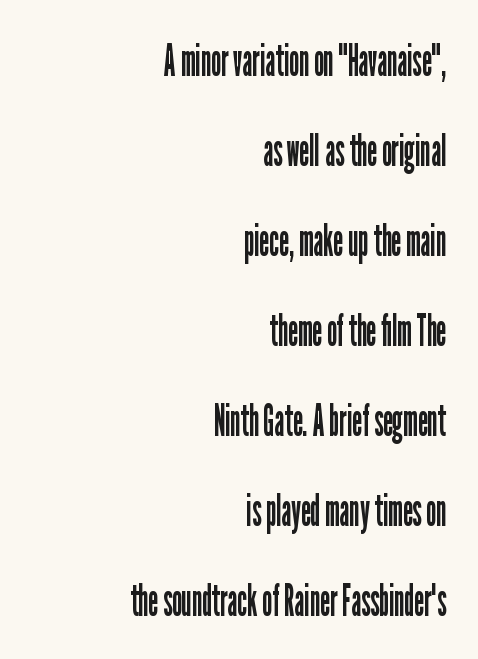
The image shows 45 px regular-weight, condensed sans-serif type, upright; set right-aligned, loose line spacing (2.0x), normal letter spacing, not underlined; low stroke contrast and a medium x-height.
